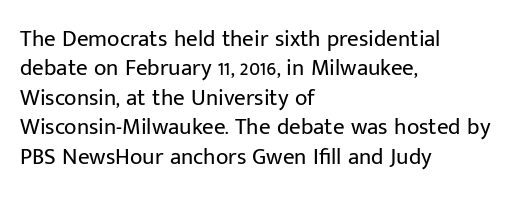
{"italic": "no", "bold": "no", "underline": "no", "align": "left", "line_spacing": "normal", "line_spacing_ratio": 1.28, "letter_spacing": "normal", "letter_spacing_em": 0.0, "glyph_px": 23}
